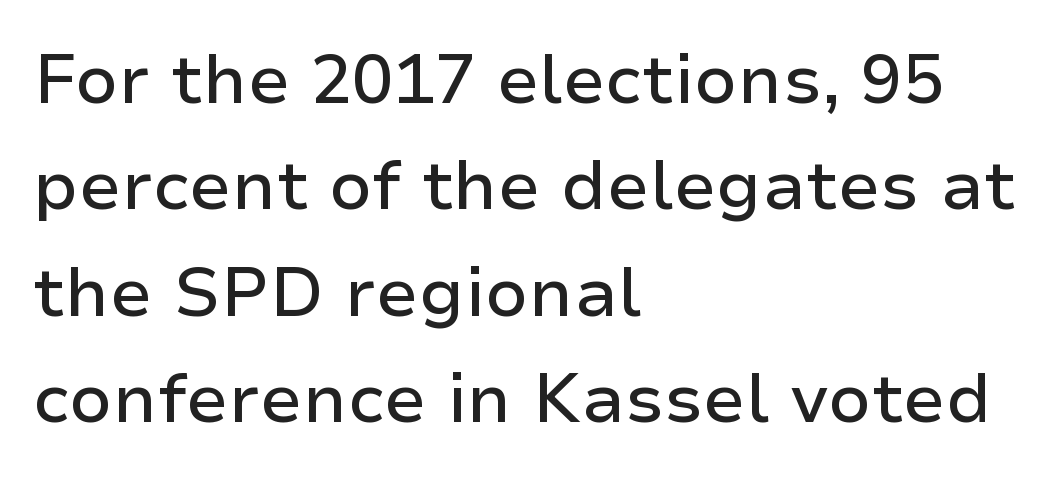
{"serif": "no", "italic": "no", "width": "normal", "stroke_contrast": "low", "x_height": "medium", "monospaced": "no", "underline": "no", "align": "left", "line_spacing": "normal", "line_spacing_ratio": 1.54, "letter_spacing": "normal", "letter_spacing_em": 0.0, "glyph_px": 69}
